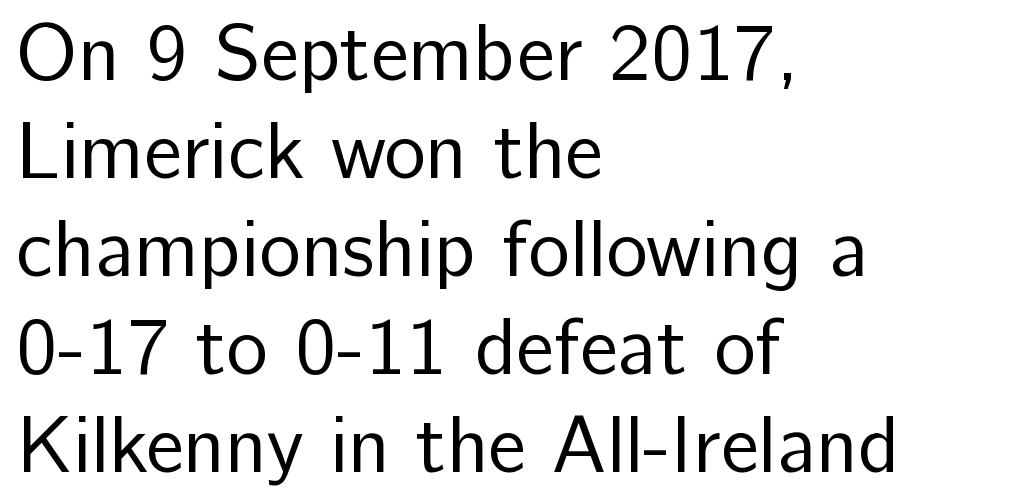
Q: Is the text bold? A: No.
Q: Is the text italic (slanted)? A: No, it is upright.
Q: Is the typeface a serif or a sans-serif typeface? A: Sans-serif.
Q: Is the text underlined? A: No.
Q: How is the paragraph aligned? A: Left-aligned.
Q: Is the spacing between letters normal or unusually wide? A: Normal.
Q: Width (condensed, normal, or wide)? A: Normal.
Q: Stroke contrast? A: Low.
Q: x-height? A: Medium.
Q: Monospaced? A: No.
